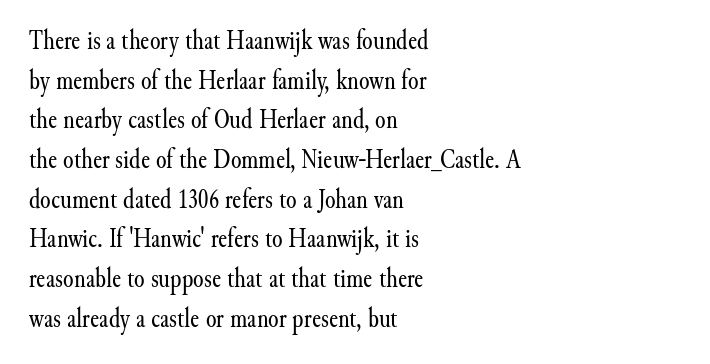
{"italic": "no", "bold": "no", "underline": "no", "align": "left", "line_spacing": "normal", "line_spacing_ratio": 1.47, "letter_spacing": "normal", "letter_spacing_em": 0.0, "glyph_px": 27}
